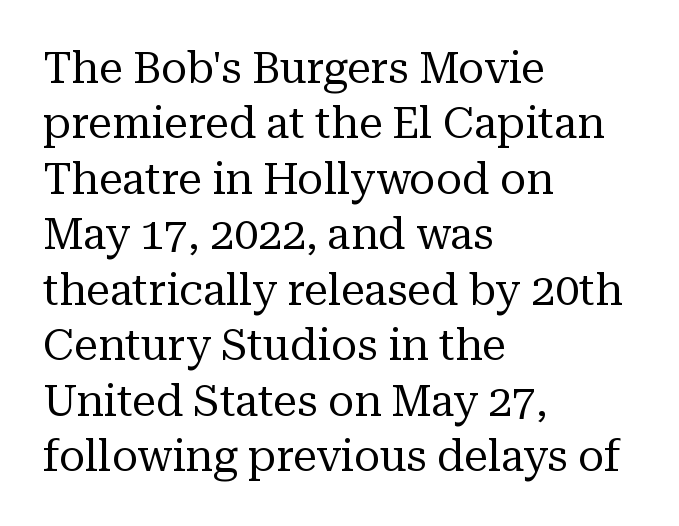
The image shows 43 px regular-weight serif type, upright; set left-aligned, normal line spacing (1.29x), normal letter spacing, not underlined; medium stroke contrast and a medium x-height.
